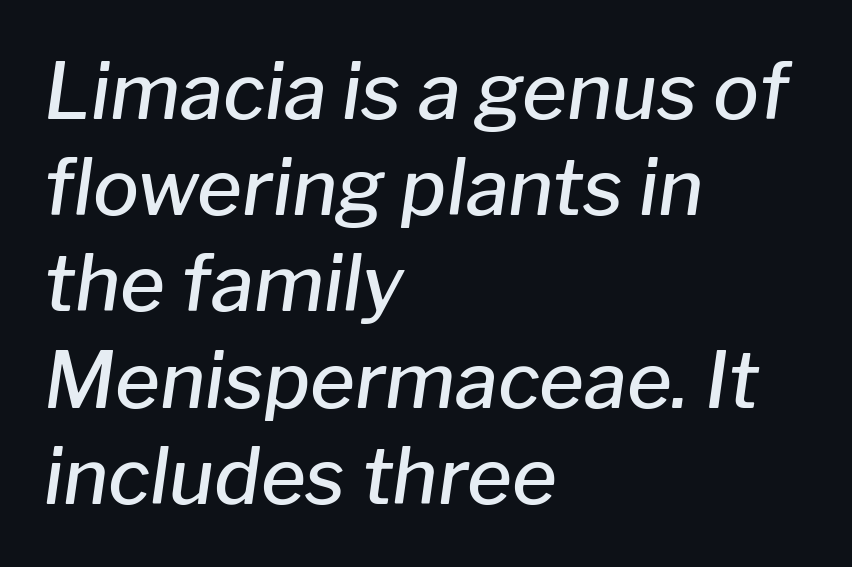
{"italic": "yes", "lean": "right", "slant_degrees": 8, "bold": "semi", "weight": "semibold", "width": "normal", "stroke_contrast": "low", "x_height": "medium", "monospaced": "no", "underline": "no", "align": "left", "line_spacing": "normal", "line_spacing_ratio": 1.25, "letter_spacing": "normal", "letter_spacing_em": 0.0, "glyph_px": 77}
